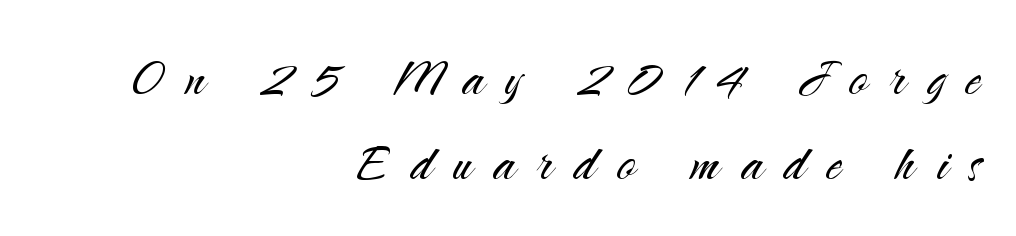
Look at the tracking — it's clearly loosened, letters drifting apart. The passage shown is not underscored anywhere. All the whitespace from short lines collects on the left. Varying glyph widths throughout — classic text-font behaviour. Leading: standard.
